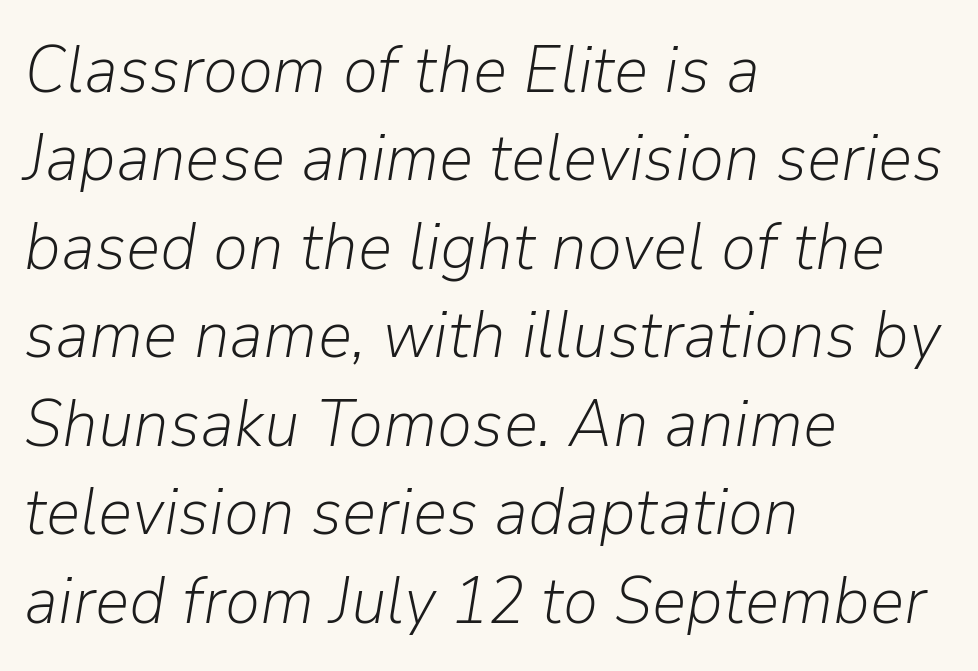
The image shows 67 px light type, italic (leaning right); set left-aligned, normal line spacing (1.32x), normal letter spacing, not underlined; low stroke contrast and a medium x-height.
